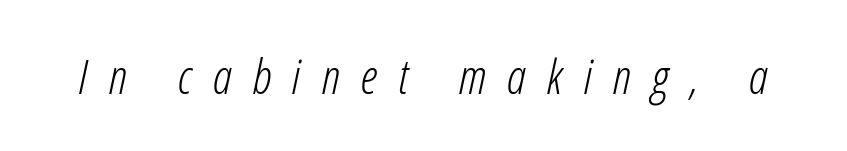
The image shows 48 px light, condensed type, italic (leaning right); set unusually wide letter spacing (+0.44 em), not underlined; low stroke contrast and a medium x-height.
